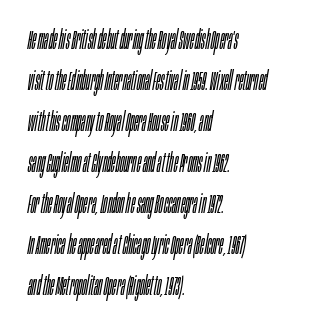
{"italic": "yes", "lean": "right", "slant_degrees": 10, "bold": "no", "underline": "no", "align": "left", "line_spacing": "normal", "line_spacing_ratio": 1.58, "letter_spacing": "normal", "letter_spacing_em": 0.0, "glyph_px": 26}
